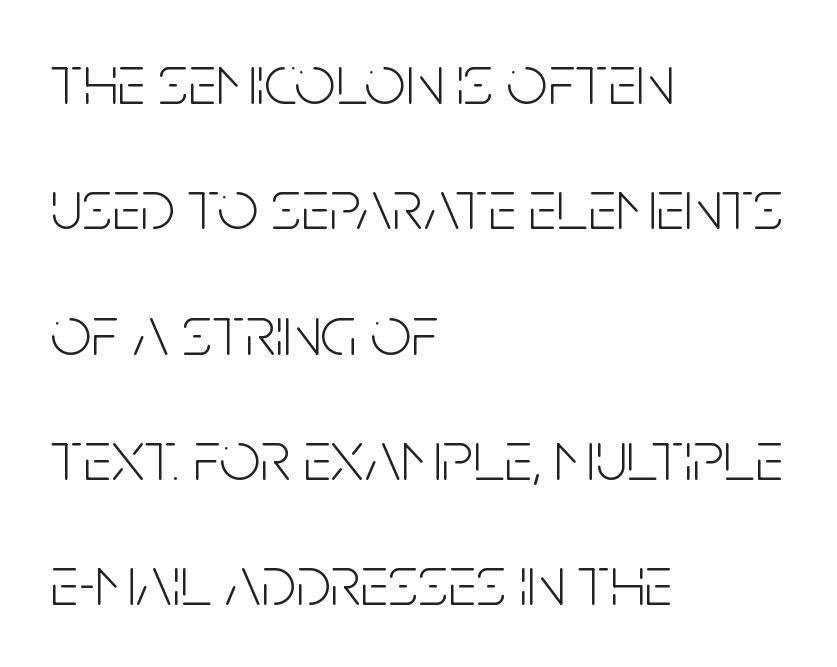
{"serif": "no", "italic": "no", "bold": "no", "weight": "light", "width": "condensed", "stroke_contrast": "low", "x_height": "large", "monospaced": "no", "underline": "no", "align": "left", "line_spacing_ratio": 1.74, "letter_spacing": "normal", "letter_spacing_em": 0.0, "glyph_px": 72}
